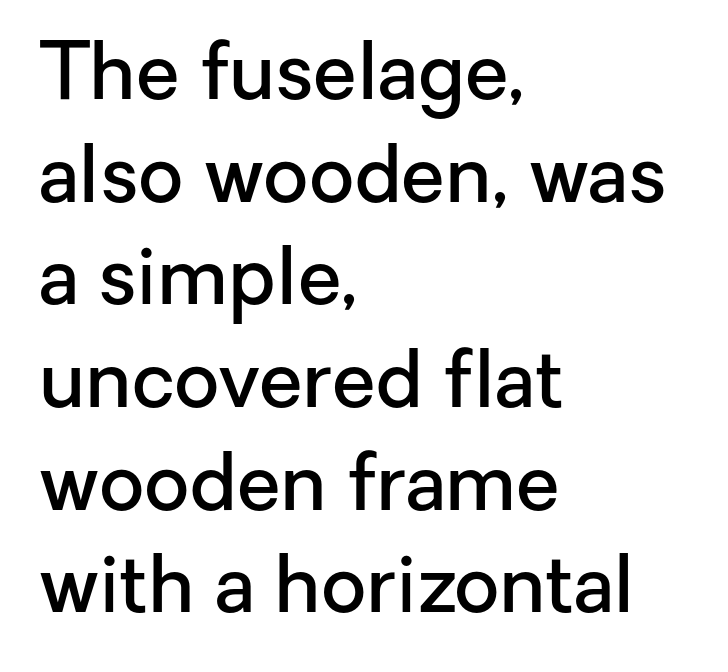
Q: Is the text bold? A: Semi-bold.
Q: Is the text italic (slanted)? A: No, it is upright.
Q: Is the typeface a serif or a sans-serif typeface? A: Sans-serif.
Q: Is the text underlined? A: No.
Q: How is the paragraph aligned? A: Left-aligned.
Q: Is the spacing between letters normal or unusually wide? A: Normal.
Q: Is the spacing between lines tight, normal or loose? A: Normal.
Q: Width (condensed, normal, or wide)? A: Normal.
Q: Stroke contrast? A: Low.
Q: x-height? A: Medium.
Q: Monospaced? A: No.
